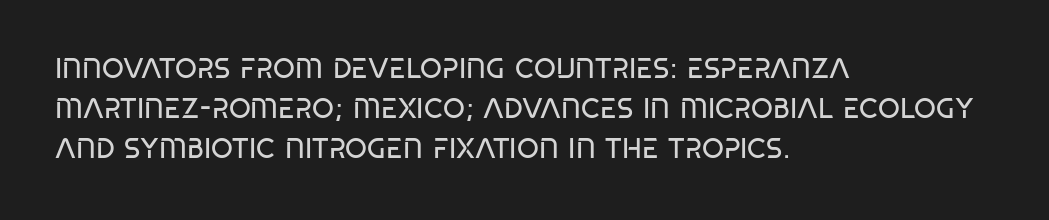
No chunkiness to these letters — they're not bold. The foot of each line stays bare and open. Left-aligned paragraph, ragged on the right. What kind of face is this? One without serifs — a sans.
